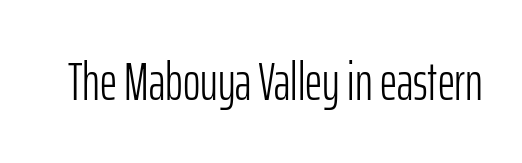
The image shows 53 px light, condensed sans-serif type, upright; set normal letter spacing, not underlined; low stroke contrast and a medium x-height.
